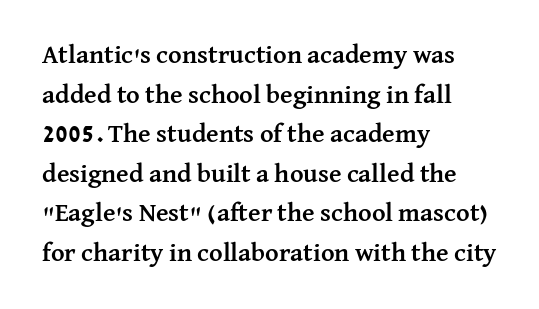
The image shows 26 px bold type, upright; set left-aligned, normal line spacing (1.52x), normal letter spacing, not underlined.
